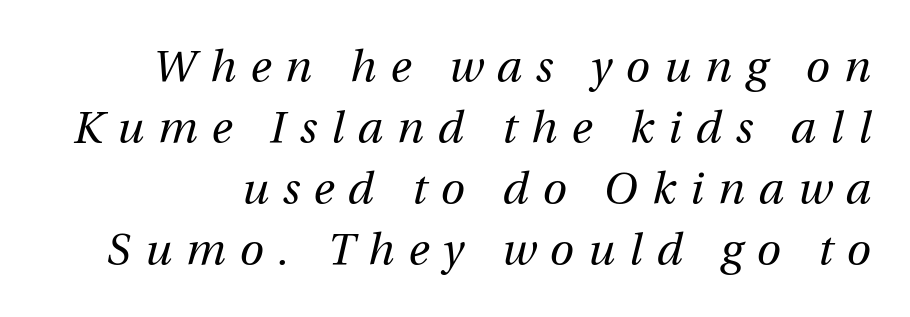
Q: Is the text bold? A: No.
Q: Is the text italic (slanted)? A: Yes, it leans right by about 12 degrees.
Q: Is the text underlined? A: No.
Q: Is the spacing between letters normal or unusually wide? A: Unusually wide.
Q: Is the spacing between lines tight, normal or loose? A: Normal.
Q: Width (condensed, normal, or wide)? A: Normal.
Q: Stroke contrast? A: Medium.
Q: x-height? A: Medium.
Q: Monospaced? A: No.
